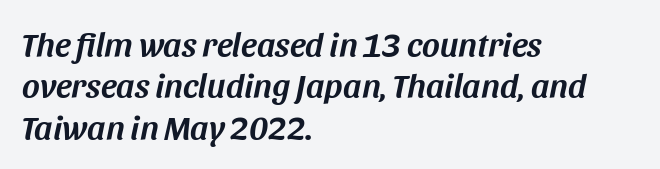
{"italic": "yes", "lean": "right", "slant_degrees": 11, "width": "normal", "stroke_contrast": "medium", "x_height": "large", "monospaced": "no", "underline": "no", "align": "left", "line_spacing_ratio": 1.22, "letter_spacing": "normal", "letter_spacing_em": 0.0, "glyph_px": 34}
